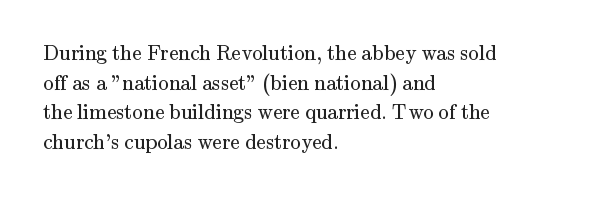
The image shows 21 px text type, upright; set left-aligned, normal line spacing (1.41x), normal letter spacing, not underlined.
